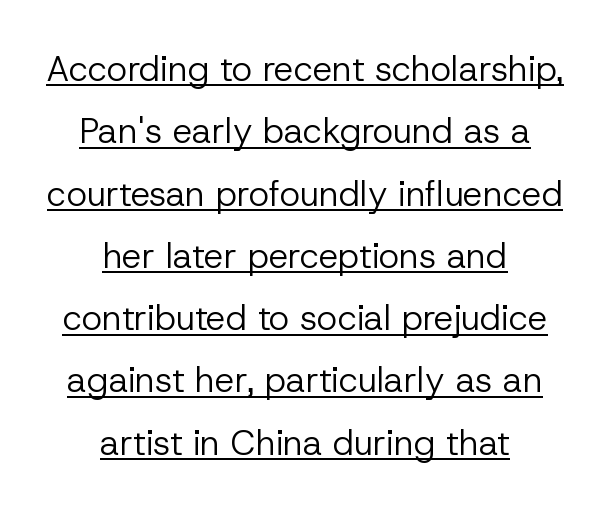
Q: Is the text bold? A: No.
Q: Is the text italic (slanted)? A: No, it is upright.
Q: Is the typeface a serif or a sans-serif typeface? A: Sans-serif.
Q: Is the text underlined? A: Yes.
Q: How is the paragraph aligned? A: Centered.
Q: Is the spacing between letters normal or unusually wide? A: Normal.
Q: Width (condensed, normal, or wide)? A: Normal.
Q: Stroke contrast? A: Low.
Q: x-height? A: Medium.
Q: Monospaced? A: No.
